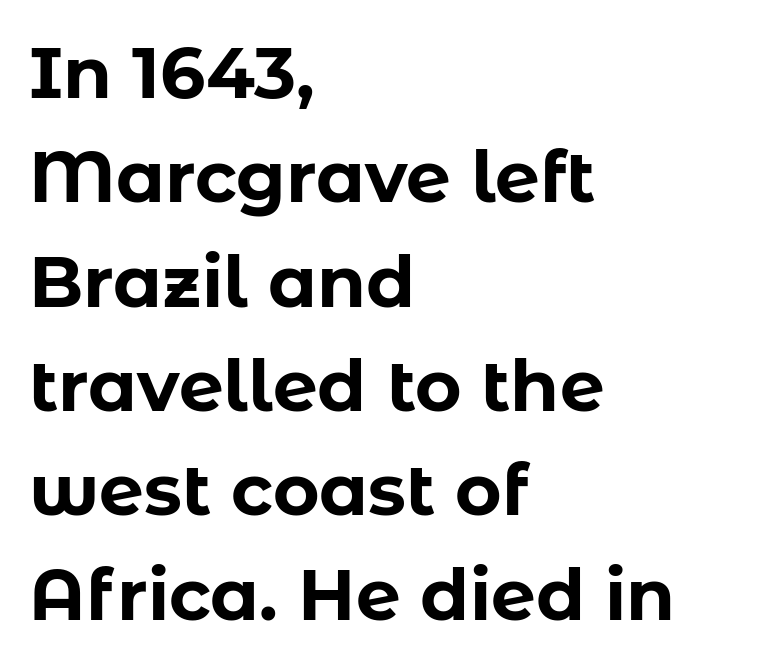
{"serif": "no", "italic": "no", "bold": "yes", "weight": "bold", "width": "normal", "stroke_contrast": "low", "x_height": "medium", "monospaced": "no", "underline": "no", "align": "left", "line_spacing": "normal", "line_spacing_ratio": 1.47, "letter_spacing": "normal", "letter_spacing_em": 0.0, "glyph_px": 71}
